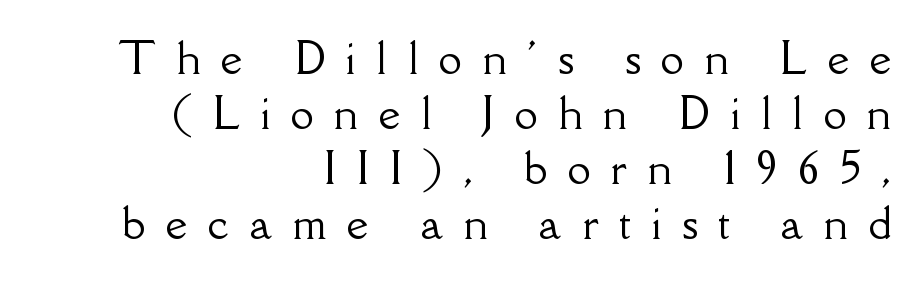
The image shows 42 px serif type, upright; set right-aligned, normal line spacing (1.31x), unusually wide letter spacing (+0.49 em), not underlined; low stroke contrast and a small x-height.
